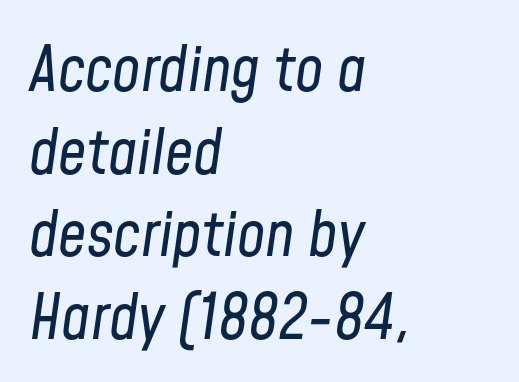
This sample uses an oblique cut, with every glyph tilted off the vertical. The characters are drawn with everyday or finer stroke widths. The passage shown is typed in a proportional face where columns would drift. The ragged edge is on the right, which tells us the setting is flush left. The gap between lines stays unmarked.
